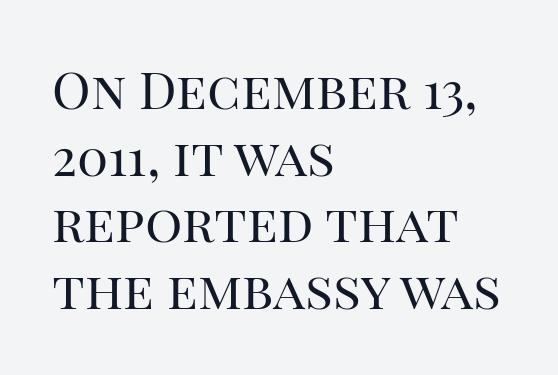
The rows are spaced the way most documents space them. Just letters on the line, the space beneath them empty. Standard letterfit; no display-style spreading of the glyphs. You can tell it's not italic because the verticals are truly vertical. These lines are composed in type with serifs. Visually the block forms a straight wall on the left and a jagged coastline on the right.
